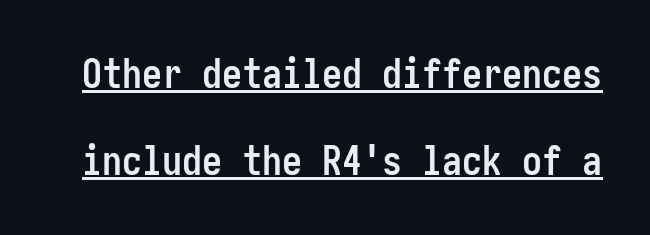
{"serif": "no", "italic": "no", "bold": "yes", "weight": "semibold", "width": "condensed", "stroke_contrast": "low", "x_height": "medium", "underline": "yes", "line_spacing": "loose", "line_spacing_ratio": 2.18, "letter_spacing": "normal", "letter_spacing_em": 0.0, "glyph_px": 40}
